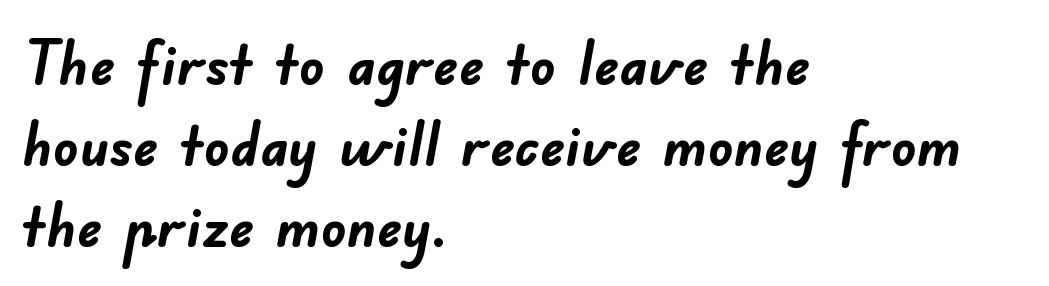
{"serif": "no", "bold": "yes", "weight": "semibold", "width": "normal", "stroke_contrast": "low", "x_height": "small", "monospaced": "no", "underline": "no", "align": "left", "line_spacing": "normal", "line_spacing_ratio": 1.31, "letter_spacing": "normal", "letter_spacing_em": 0.0, "glyph_px": 62}
